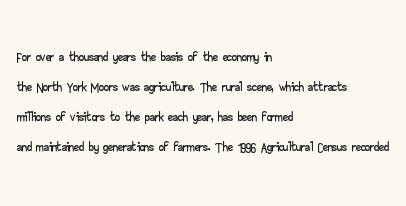
The passage shown has conventional tracking throughout. Is there much room between lines? A standard amount, neither cramped nor airy. This is the regular roman posture of the typeface. Plain, unruled lines of type. Typeset ragged right — the left edge is the straight one.
